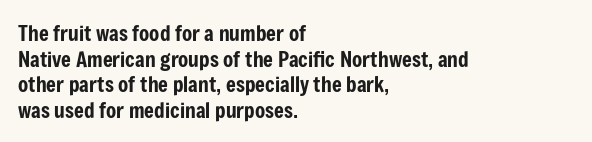
{"italic": "no", "underline": "no", "align": "left", "line_spacing_ratio": 1.22, "letter_spacing": "normal", "letter_spacing_em": 0.0, "glyph_px": 21}
